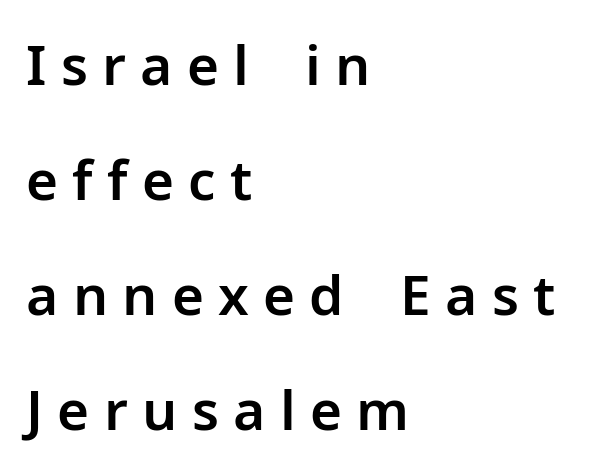
Q: Is the text italic (slanted)? A: No, it is upright.
Q: Is the typeface a serif or a sans-serif typeface? A: Sans-serif.
Q: Is the text underlined? A: No.
Q: How is the paragraph aligned? A: Left-aligned.
Q: Is the spacing between letters normal or unusually wide? A: Unusually wide.
Q: Is the spacing between lines tight, normal or loose? A: Loose.
Q: Width (condensed, normal, or wide)? A: Normal.
Q: Stroke contrast? A: Low.
Q: x-height? A: Medium.
Q: Monospaced? A: No.
